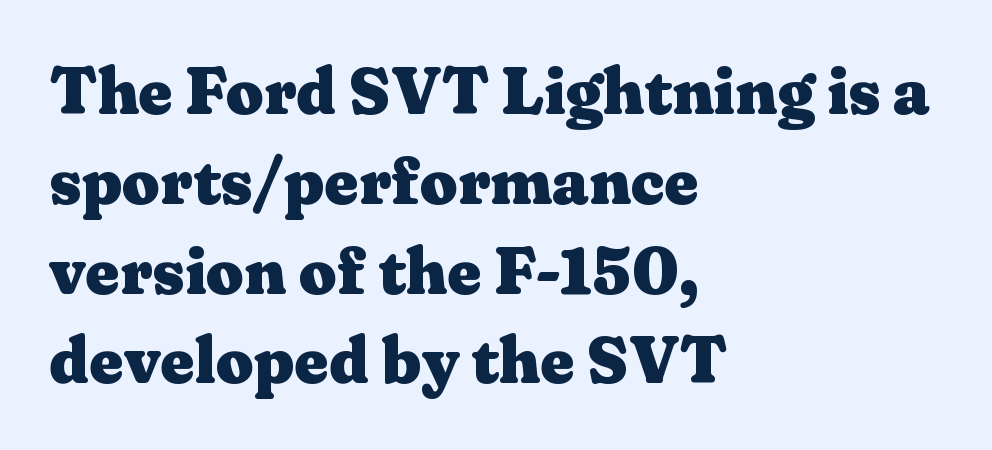
The rendering uses natural spacing where letterforms have individual widths. This block has exactly the height ordinary leading produces. This rendering uses left alignment, leaving the right contour irregular. The letters sit at their default tracking, neither squeezed nor spread. Old-style or modern, the face here clearly has serifs. Characters remain perfectly vertical along every line.
